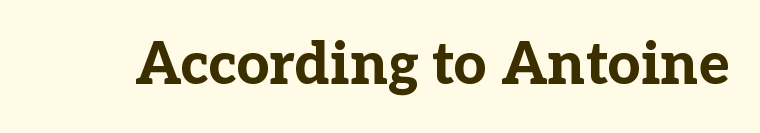
Q: Is the text bold? A: Yes.
Q: Is the text italic (slanted)? A: No, it is upright.
Q: Is the typeface a serif or a sans-serif typeface? A: Serif.
Q: Is the text underlined? A: No.
Q: Is the spacing between letters normal or unusually wide? A: Normal.
Q: Width (condensed, normal, or wide)? A: Normal.
Q: Stroke contrast? A: Low.
Q: x-height? A: Medium.
Q: Monospaced? A: No.
